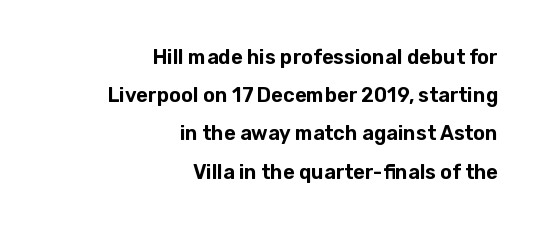
Posture: vertical. The vertical gap from one line to the next is large. Each line ends at the same right margin while the left side varies. The type is set solid horizontally, with unmodified tracking. Lines of text with bare space underneath.
